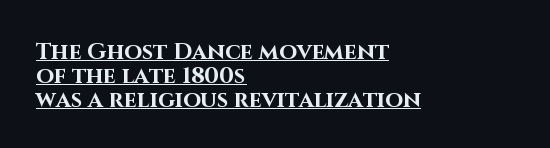
{"italic": "no", "bold": "yes", "underline": "yes", "align": "left", "line_spacing": "tight", "line_spacing_ratio": 1.04, "letter_spacing": "normal", "letter_spacing_em": 0.0, "glyph_px": 23}
